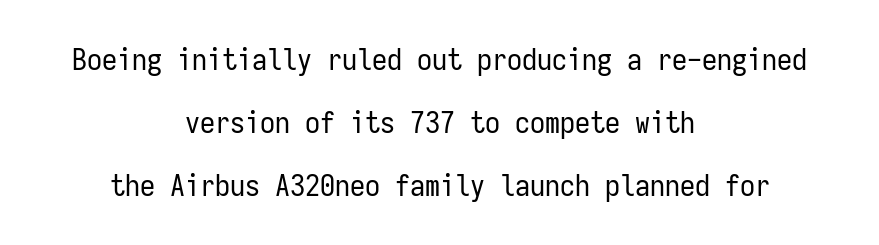
{"serif": "no", "italic": "no", "bold": "no", "weight": "regular", "width": "condensed", "stroke_contrast": "low", "x_height": "medium", "monospaced": "yes", "underline": "no", "align": "center", "line_spacing": "loose", "line_spacing_ratio": 2.1, "letter_spacing": "normal", "letter_spacing_em": 0.0, "glyph_px": 30}
